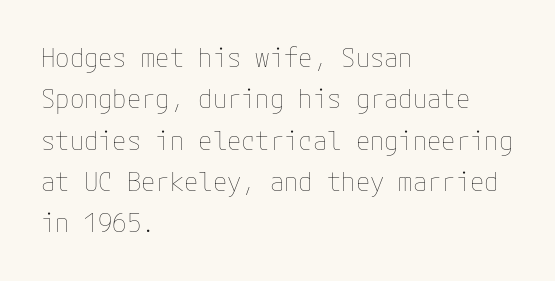
Each stroke keeps to a modest, everyday thickness or less. Whoever set this chose a conventional vertical rhythm. Caption: multi-line text, flush left, ragged right. Underlining? Definitely not there.
